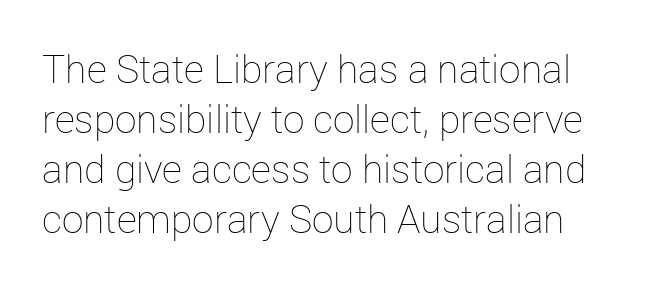
Q: Is the text bold? A: No.
Q: Is the text italic (slanted)? A: No, it is upright.
Q: Is the text underlined? A: No.
Q: Is the spacing between letters normal or unusually wide? A: Normal.
Q: Is the spacing between lines tight, normal or loose? A: Normal.
Q: Width (condensed, normal, or wide)? A: Normal.
Q: Stroke contrast? A: Low.
Q: x-height? A: Medium.
Q: Monospaced? A: No.
